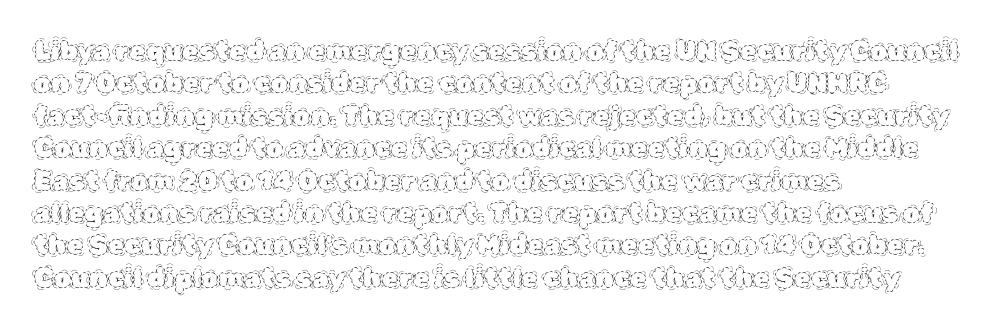
The image shows 27 px text type, upright; set left-aligned, line spacing 1.2x, normal letter spacing, not underlined.
